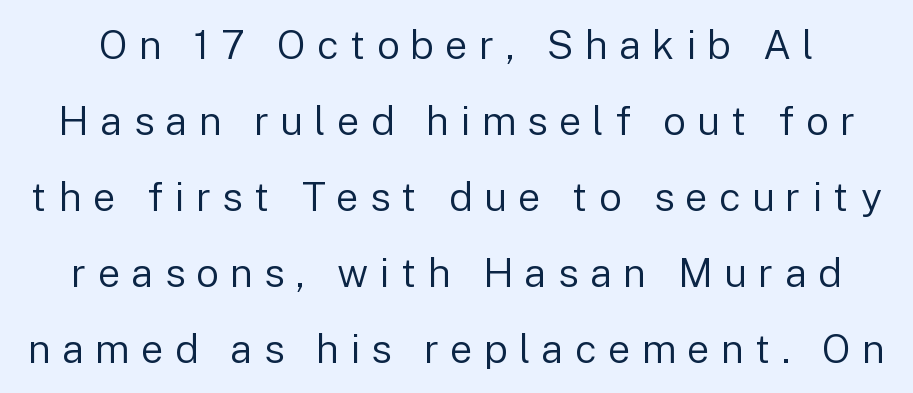
Heft: none added — not bold. Plain, unruled lines of type. The passage shown stacks its lines with a broad gap. Display-style spreading of the glyphs; the letterfit is very open.
